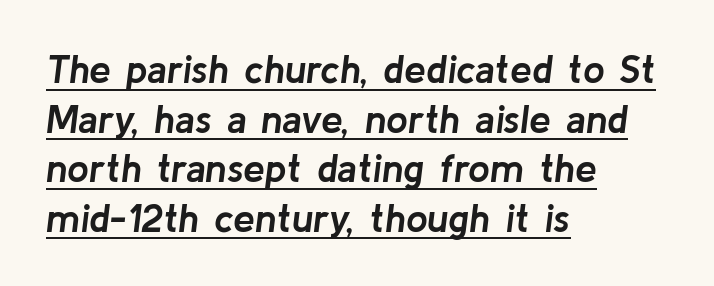
Strokes here are thick enough to call this a true bold. Does the leading feel generous? No, just average. The paragraph shown leans on its left margin. The passage shown is typed in a proportional face where columns would drift. The text carries the slant typical of an italic or oblique font. The words here are underlined.
